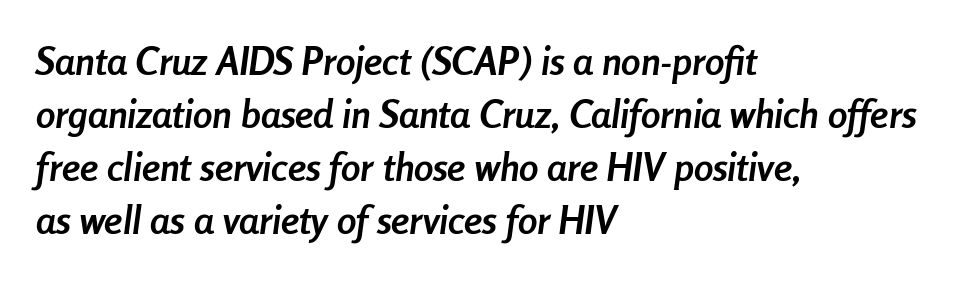
Q: Is the text bold? A: Yes.
Q: Is the text italic (slanted)? A: Yes, it leans right by about 8 degrees.
Q: Is the text underlined? A: No.
Q: How is the paragraph aligned? A: Left-aligned.
Q: Is the spacing between letters normal or unusually wide? A: Normal.
Q: Is the spacing between lines tight, normal or loose? A: Normal.
Q: Width (condensed, normal, or wide)? A: Condensed.
Q: Stroke contrast? A: Low.
Q: x-height? A: Medium.
Q: Monospaced? A: No.
